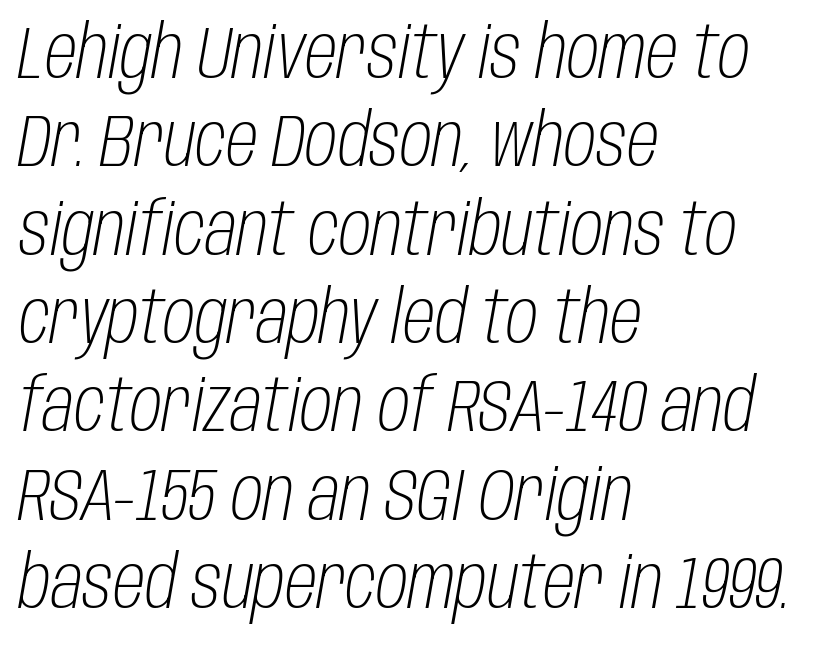
{"italic": "yes", "lean": "right", "slant_degrees": 10, "bold": "no", "weight": "light", "width": "condensed", "stroke_contrast": "low", "x_height": "large", "monospaced": "no", "underline": "no", "align": "left", "line_spacing_ratio": 1.21, "letter_spacing": "normal", "letter_spacing_em": 0.0, "glyph_px": 73}
